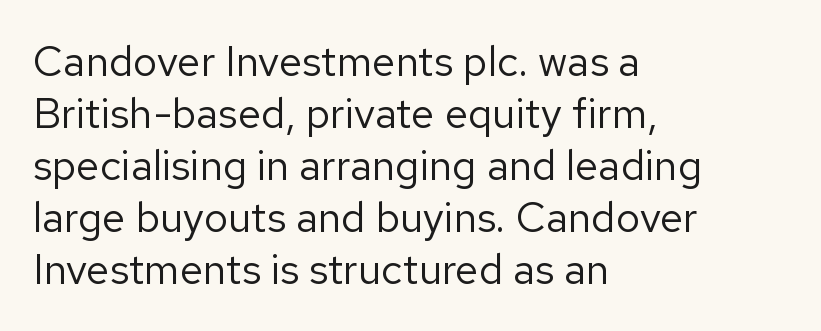
{"serif": "no", "italic": "no", "bold": "no", "weight": "regular", "width": "normal", "stroke_contrast": "low", "x_height": "medium", "monospaced": "no", "underline": "no", "align": "left", "line_spacing_ratio": 1.24, "letter_spacing": "normal", "letter_spacing_em": 0.0, "glyph_px": 42}
